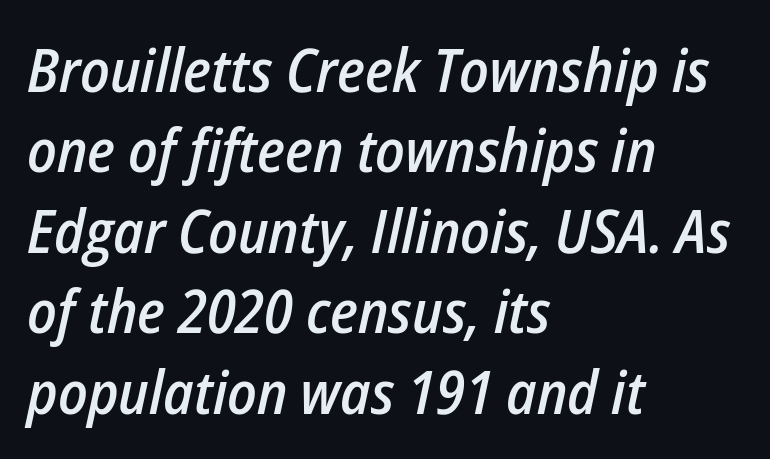
If you measured baseline to baseline, you'd find a middling distance. Firm but not heavy-handed strokes: this text is semibold. The space beneath each line is pristine and unruled. Horizontal alignment here is leftward, the default for most running prose. Note the varied advance widths — an 'i' is clearly narrower than an 'm'. Glyph-to-glyph distance matches everyday printed text.
